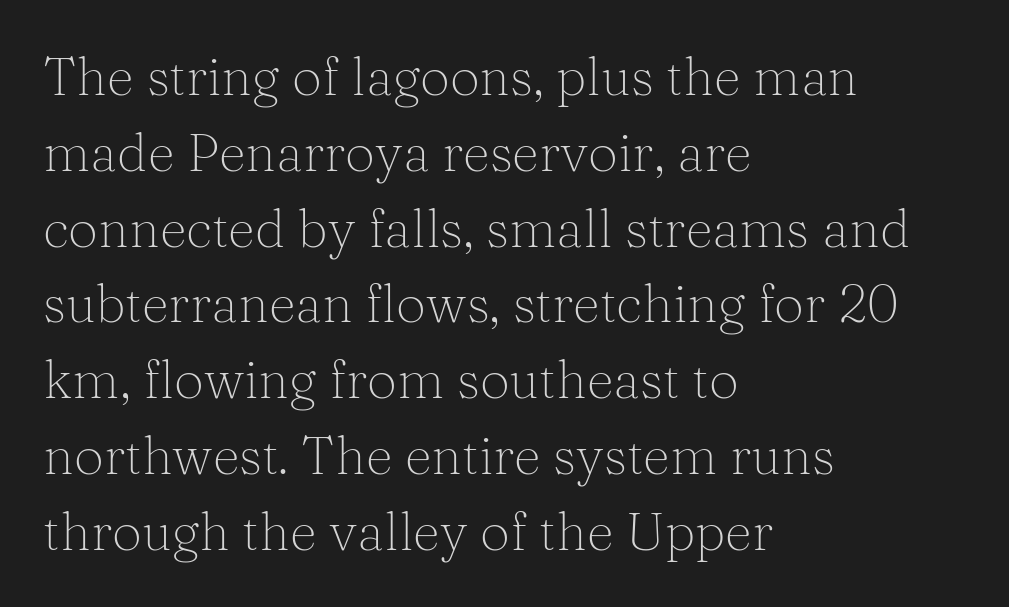
{"serif": "yes", "italic": "no", "bold": "no", "weight": "light", "width": "normal", "stroke_contrast": "medium", "x_height": "medium", "monospaced": "no", "underline": "no", "align": "left", "line_spacing": "normal", "line_spacing_ratio": 1.43, "letter_spacing": "normal", "letter_spacing_em": 0.0, "glyph_px": 53}
